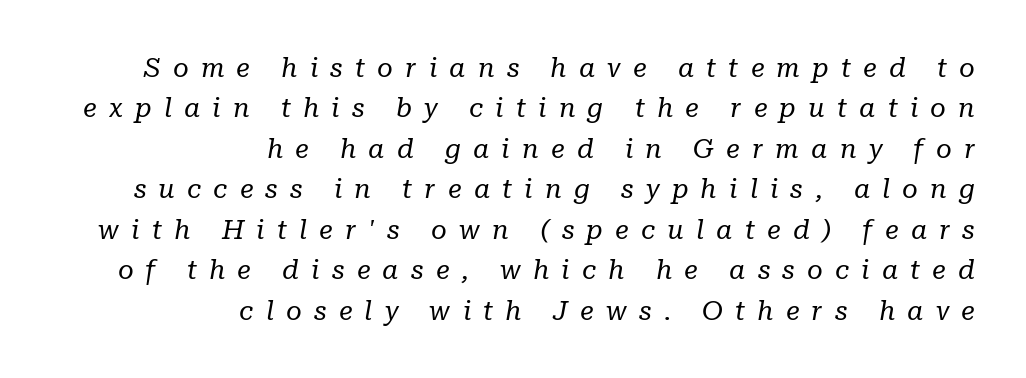
Q: Is the text bold? A: No.
Q: Is the text italic (slanted)? A: Yes, it leans right by about 10 degrees.
Q: Is the text underlined? A: No.
Q: How is the paragraph aligned? A: Right-aligned.
Q: Is the spacing between letters normal or unusually wide? A: Unusually wide.
Q: Is the spacing between lines tight, normal or loose? A: Normal.
